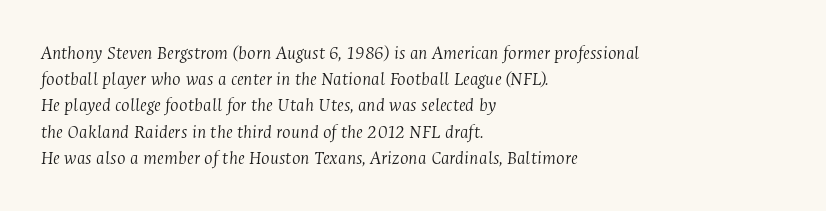
The image shows 20 px text type, italic (leaning right); set left-aligned, normal line spacing (1.31x), normal letter spacing, not underlined.
